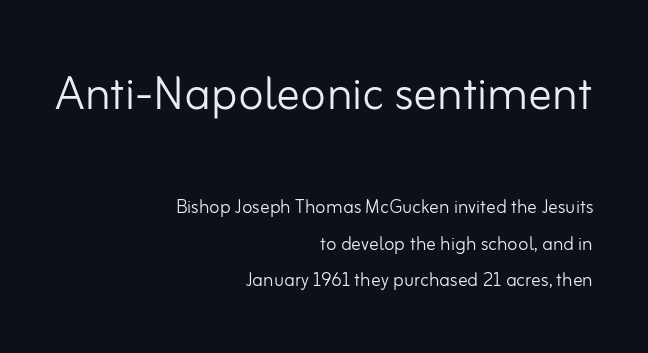
Q: Is the text bold? A: No.
Q: Is the text italic (slanted)? A: No, it is upright.
Q: Is the typeface a serif or a sans-serif typeface? A: Sans-serif.
Q: Is the text underlined? A: No.
Q: How is the paragraph aligned? A: Right-aligned.
Q: Is the spacing between letters normal or unusually wide? A: Normal.
Q: Is the spacing between lines tight, normal or loose? A: Normal.
Q: Which block of text is set in a larger size, the first (top) or the second (bottom)? A: The first (top) one.
Q: Width (condensed, normal, or wide)? A: Normal.
Q: Stroke contrast? A: Low.
Q: x-height? A: Small.
Q: Monospaced? A: No.
